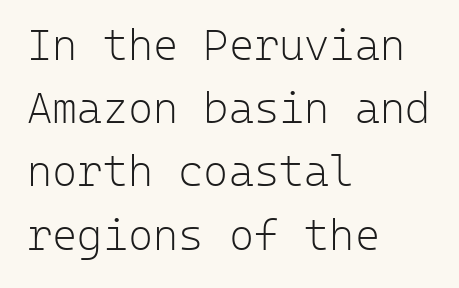
Q: Is the text bold? A: No.
Q: Is the text italic (slanted)? A: No, it is upright.
Q: Is the typeface a serif or a sans-serif typeface? A: Sans-serif.
Q: Is the text underlined? A: No.
Q: How is the paragraph aligned? A: Left-aligned.
Q: Is the spacing between letters normal or unusually wide? A: Normal.
Q: Is the spacing between lines tight, normal or loose? A: Normal.
Q: Width (condensed, normal, or wide)? A: Normal.
Q: Stroke contrast? A: Low.
Q: x-height? A: Medium.
Q: Monospaced? A: Yes.
